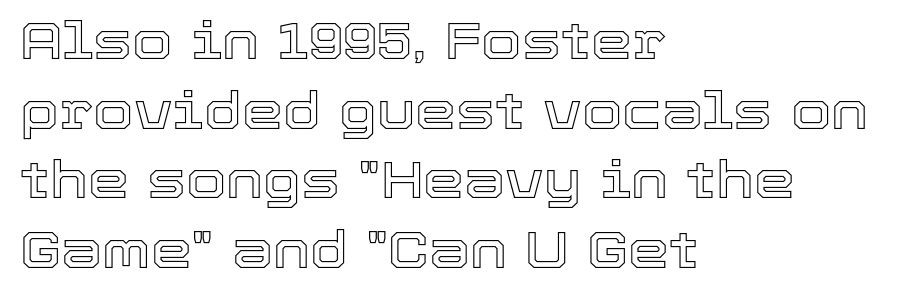
{"italic": "no", "width": "normal", "x_height": "medium", "monospaced": "no", "underline": "no", "align": "left", "line_spacing": "normal", "line_spacing_ratio": 1.34, "letter_spacing": "normal", "letter_spacing_em": 0.0, "glyph_px": 52}
